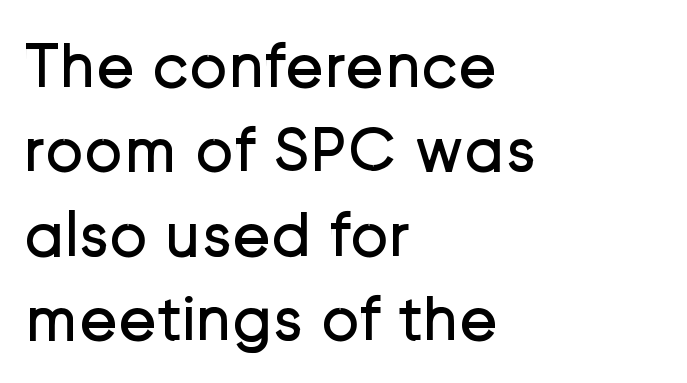
The font family rendered here belongs to the sans-serif group. Only glyphs here, with clear space below each row. The passage shown is not bold in any degree. Letter spacing: default. Is the block centered? No — it sits flush against the left margin. The specimen reads as upright at a glance.
